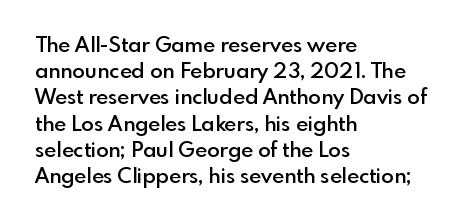
Q: Is the text bold? A: Semi-bold.
Q: Is the text italic (slanted)? A: No, it is upright.
Q: Is the text underlined? A: No.
Q: How is the paragraph aligned? A: Left-aligned.
Q: Is the spacing between letters normal or unusually wide? A: Normal.
Q: Is the spacing between lines tight, normal or loose? A: Normal.
